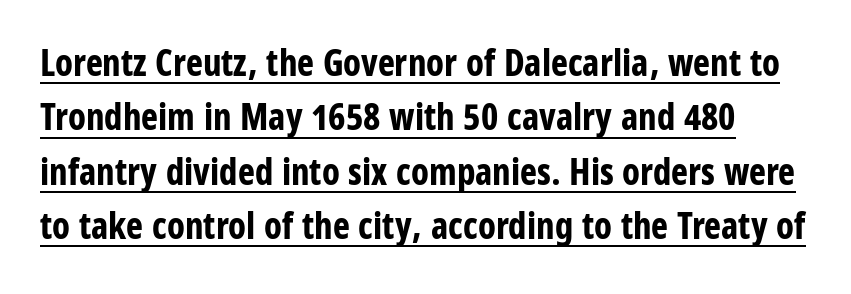
{"serif": "no", "italic": "no", "bold": "yes", "weight": "bold", "width": "condensed", "stroke_contrast": "low", "x_height": "large", "monospaced": "no", "underline": "yes", "line_spacing": "normal", "line_spacing_ratio": 1.51, "letter_spacing": "normal", "letter_spacing_em": 0.0, "glyph_px": 36}
